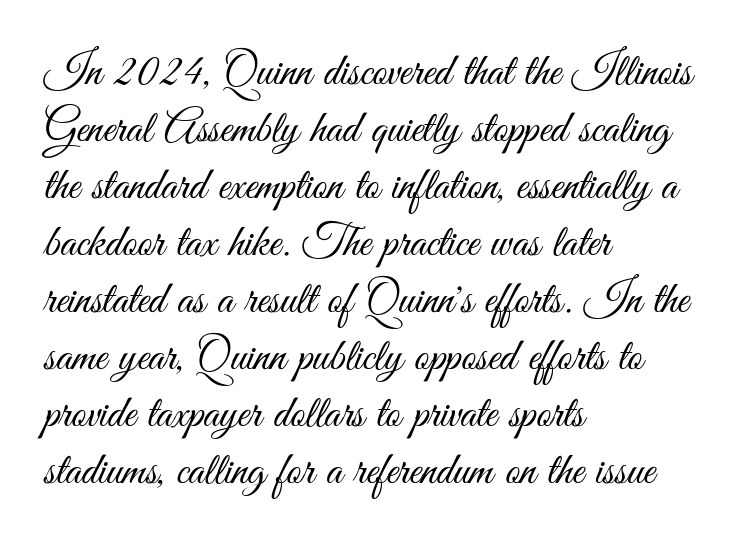
Vertical stems look standard width or narrower in stroke. Looks like regular typesetting: each glyph gets only the width it needs. What stands out about the letter spacing? Nothing — it is the standard amount. The setting favours the left margin, as ordinary paragraphs usually do. No feet cap the strokes, marking this as sans-serif type.
